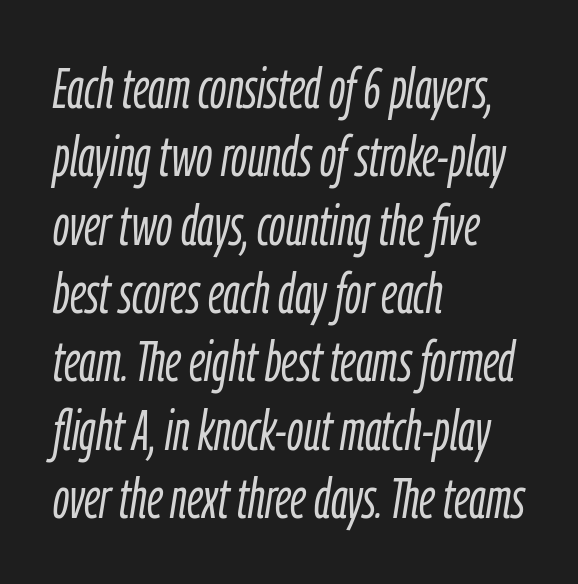
Q: Is the text bold? A: No.
Q: Is the text italic (slanted)? A: Yes, it leans right by about 9 degrees.
Q: Is the text underlined? A: No.
Q: How is the paragraph aligned? A: Left-aligned.
Q: Is the spacing between letters normal or unusually wide? A: Normal.
Q: Width (condensed, normal, or wide)? A: Condensed.
Q: Stroke contrast? A: Low.
Q: x-height? A: Medium.
Q: Monospaced? A: No.
